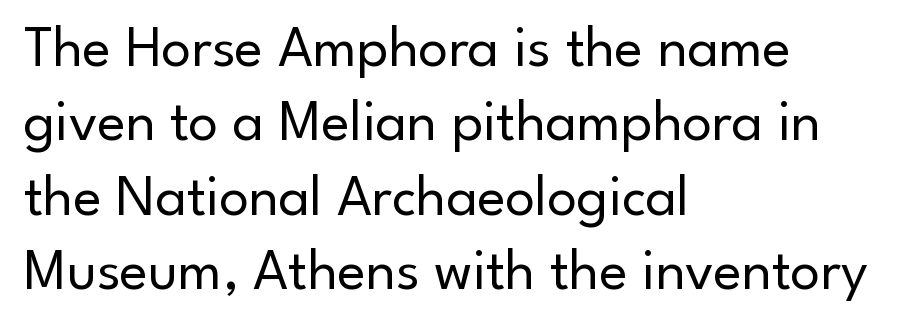
The image shows 59 px regular-weight sans-serif type, upright; set left-aligned, normal line spacing (1.26x), normal letter spacing, not underlined; low stroke contrast and a small x-height.
